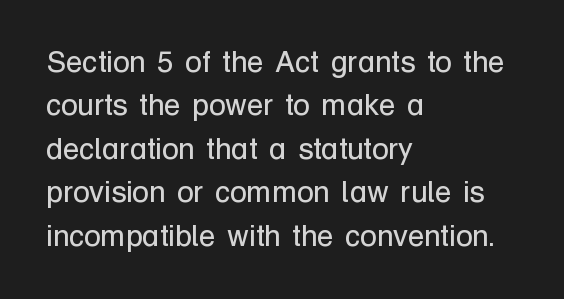
Q: Is the text bold? A: No.
Q: Is the text italic (slanted)? A: No, it is upright.
Q: Is the typeface a serif or a sans-serif typeface? A: Sans-serif.
Q: Is the text underlined? A: No.
Q: How is the paragraph aligned? A: Left-aligned.
Q: Is the spacing between letters normal or unusually wide? A: Normal.
Q: Is the spacing between lines tight, normal or loose? A: Normal.
Q: Width (condensed, normal, or wide)? A: Normal.
Q: Stroke contrast? A: Low.
Q: x-height? A: Medium.
Q: Monospaced? A: No.
